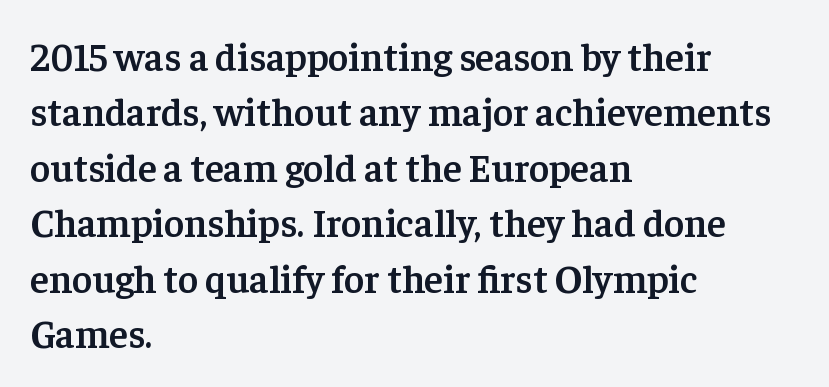
{"serif": "yes", "italic": "no", "bold": "semi", "weight": "semibold", "width": "normal", "stroke_contrast": "low", "x_height": "medium", "monospaced": "no", "underline": "no", "align": "left", "line_spacing": "normal", "line_spacing_ratio": 1.42, "letter_spacing": "normal", "letter_spacing_em": 0.0, "glyph_px": 39}
